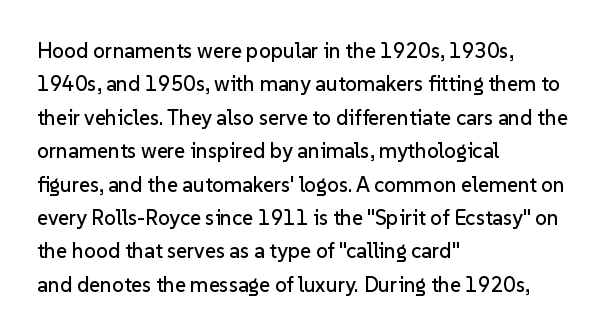
The image shows 21 px text type, upright; set left-aligned, normal line spacing (1.59x), normal letter spacing, not underlined.
